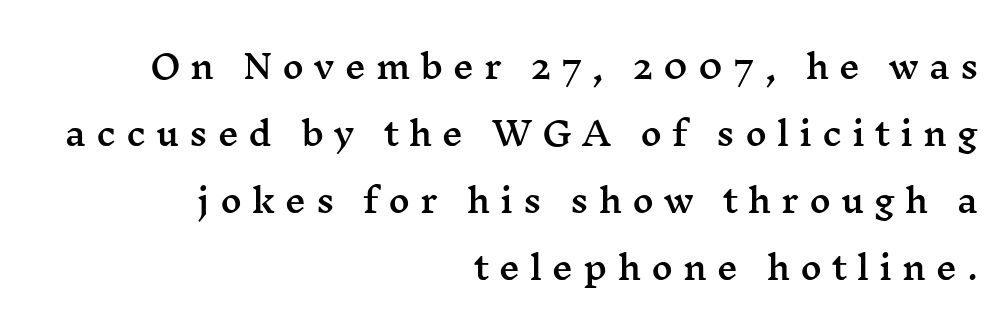
The image shows 33 px wide serif type, upright; set right-aligned, loose line spacing (2.03x), unusually wide letter spacing (+0.3 em), not underlined; medium stroke contrast and a medium x-height.
